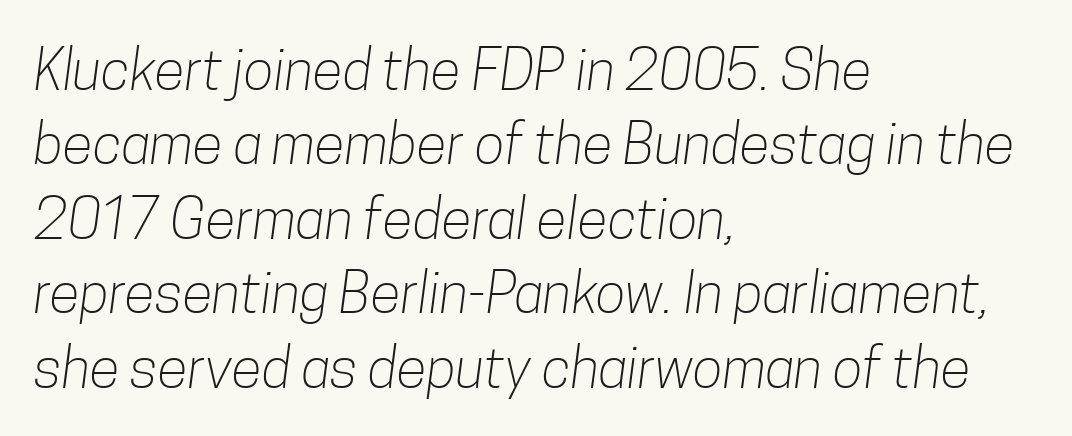
The image shows 56 px light, condensed sans-serif type; set left-aligned, normal line spacing (1.33x), normal letter spacing, not underlined; low stroke contrast and a medium x-height.
